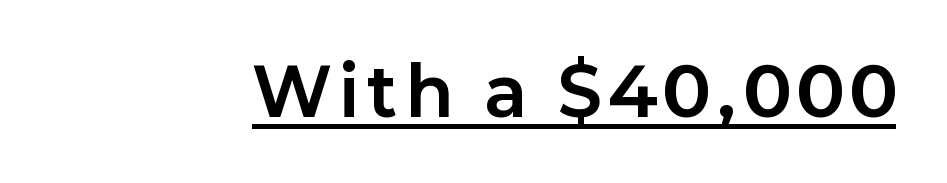
{"serif": "no", "italic": "no", "bold": "yes", "weight": "bold", "width": "normal", "stroke_contrast": "low", "x_height": "medium", "monospaced": "no", "underline": "yes", "glyph_px": 66}
